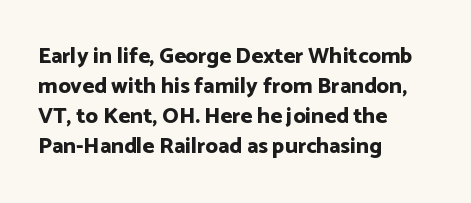
Q: Is the text bold? A: Yes.
Q: Is the text italic (slanted)? A: No, it is upright.
Q: Is the text underlined? A: No.
Q: How is the paragraph aligned? A: Left-aligned.
Q: Is the spacing between letters normal or unusually wide? A: Normal.
Q: Is the spacing between lines tight, normal or loose? A: Normal.
